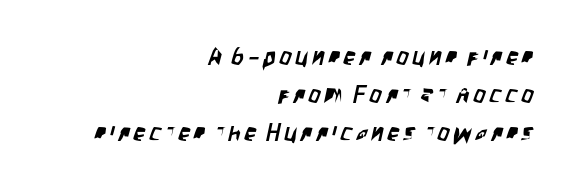
Q: Is the text underlined? A: No.
Q: How is the paragraph aligned? A: Right-aligned.
Q: Is the spacing between lines tight, normal or loose? A: Normal.
